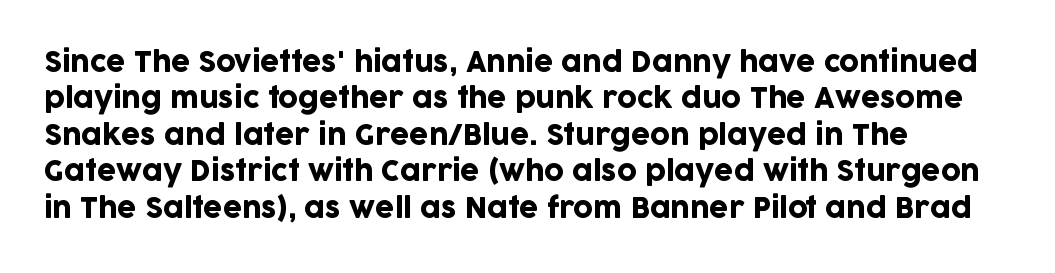
{"italic": "no", "underline": "no", "align": "left", "line_spacing": "normal", "line_spacing_ratio": 1.35, "letter_spacing": "normal", "letter_spacing_em": 0.0, "glyph_px": 27}
